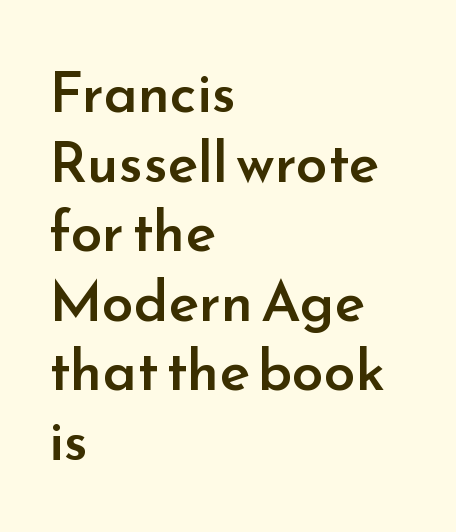
{"serif": "no", "italic": "no", "bold": "semi", "weight": "semibold", "width": "normal", "stroke_contrast": "low", "x_height": "small", "monospaced": "no", "underline": "no", "align": "left", "line_spacing_ratio": 1.22, "letter_spacing": "normal", "letter_spacing_em": 0.0, "glyph_px": 57}
